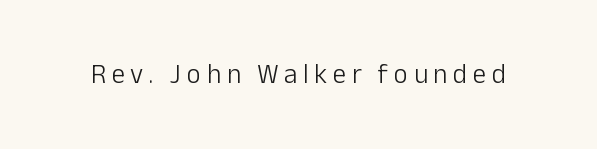
Q: Is the text bold? A: No.
Q: Is the text italic (slanted)? A: No, it is upright.
Q: Is the text underlined? A: No.
Q: Is the spacing between letters normal or unusually wide? A: Unusually wide.
